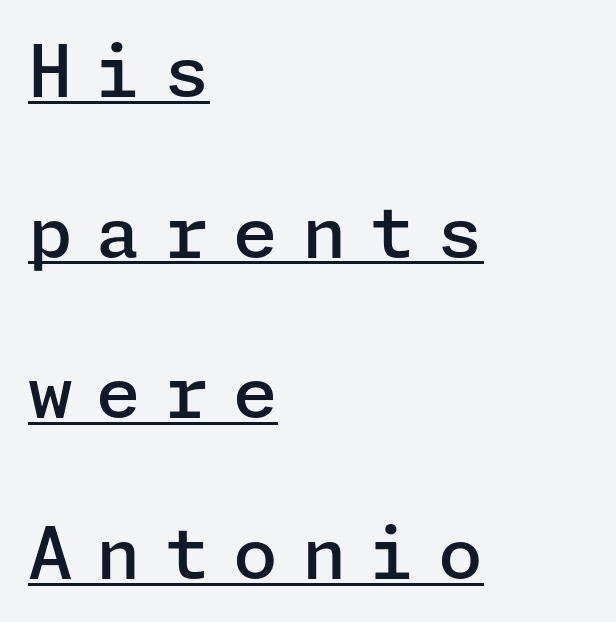
{"serif": "no", "italic": "no", "bold": "semi", "weight": "semibold", "width": "normal", "stroke_contrast": "low", "x_height": "medium", "underline": "yes", "align": "left", "line_spacing": "loose", "line_spacing_ratio": 2.23, "letter_spacing": "wide", "letter_spacing_em": 0.33, "glyph_px": 72}
